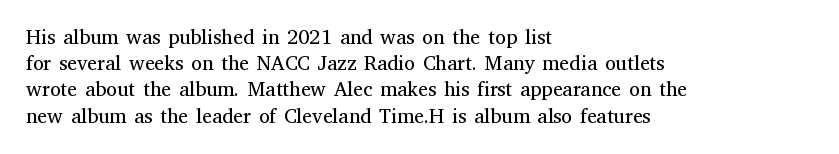
Q: Is the text bold? A: No.
Q: Is the text italic (slanted)? A: No, it is upright.
Q: Is the text underlined? A: No.
Q: How is the paragraph aligned? A: Left-aligned.
Q: Is the spacing between letters normal or unusually wide? A: Normal.
Q: Is the spacing between lines tight, normal or loose? A: Normal.
